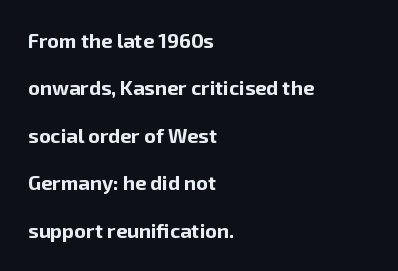
Every row of glyphs begins at an identical x-position on the left. The specimen reads as upright at a glance. The space between consecutive lines is lavish. A typesetter would call this zero additional tracking.
